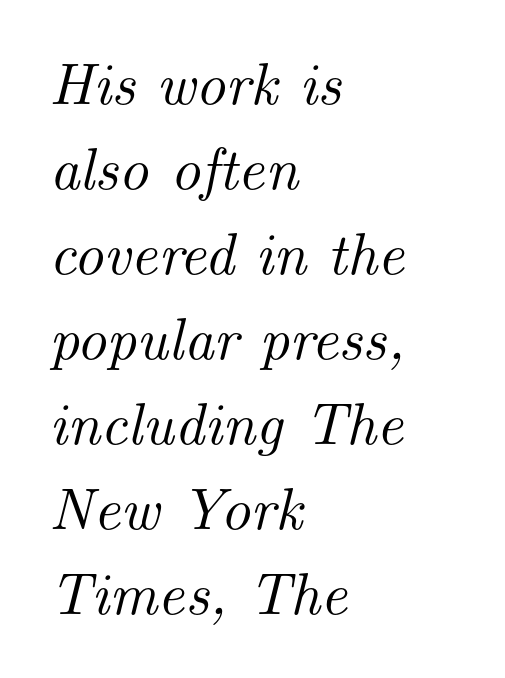
Q: Is the text italic (slanted)? A: Yes, it leans right by about 14 degrees.
Q: Is the typeface a serif or a sans-serif typeface? A: Serif.
Q: Is the text underlined? A: No.
Q: How is the paragraph aligned? A: Left-aligned.
Q: Is the spacing between letters normal or unusually wide? A: Normal.
Q: Is the spacing between lines tight, normal or loose? A: Normal.
Q: Width (condensed, normal, or wide)? A: Normal.
Q: Stroke contrast? A: Medium.
Q: x-height? A: Small.
Q: Monospaced? A: No.
